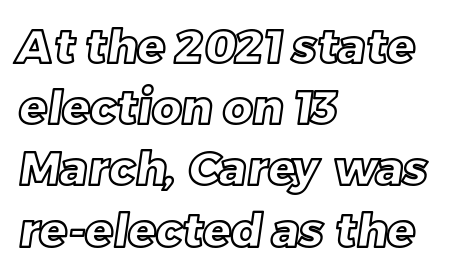
{"width": "normal", "x_height": "large", "monospaced": "no", "underline": "no", "align": "left", "line_spacing": "normal", "line_spacing_ratio": 1.33, "letter_spacing": "normal", "letter_spacing_em": 0.0, "glyph_px": 46}
